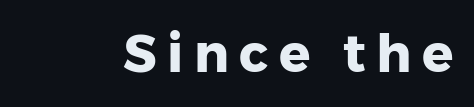
Only glyphs here, with clear space below each row. You could not count columns in this text — the font is proportionally spaced. The rendering uses a bold face; every stroke is thick and dark. It's the straight-up-and-down kind of type.
